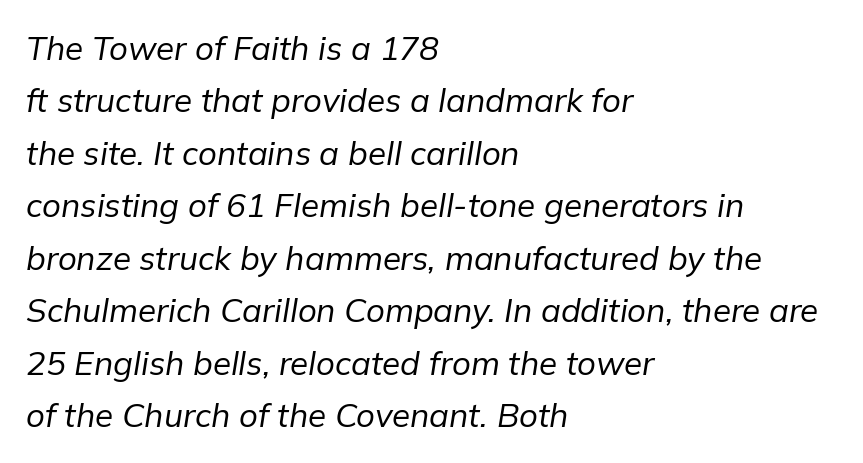
The image shows 33 px regular-weight type, italic (leaning right); set left-aligned, normal line spacing (1.59x), normal letter spacing, not underlined; low stroke contrast and a medium x-height.
